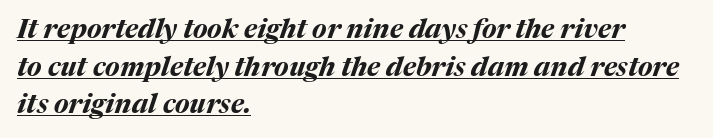
The leading is moderate, giving the passage an even texture. There's an unmistakable incline to the writing here. No extra tracking has been applied to these lines. Heft: maximum for text — a bold. The specimen includes a rule beneath the text block's lines.
